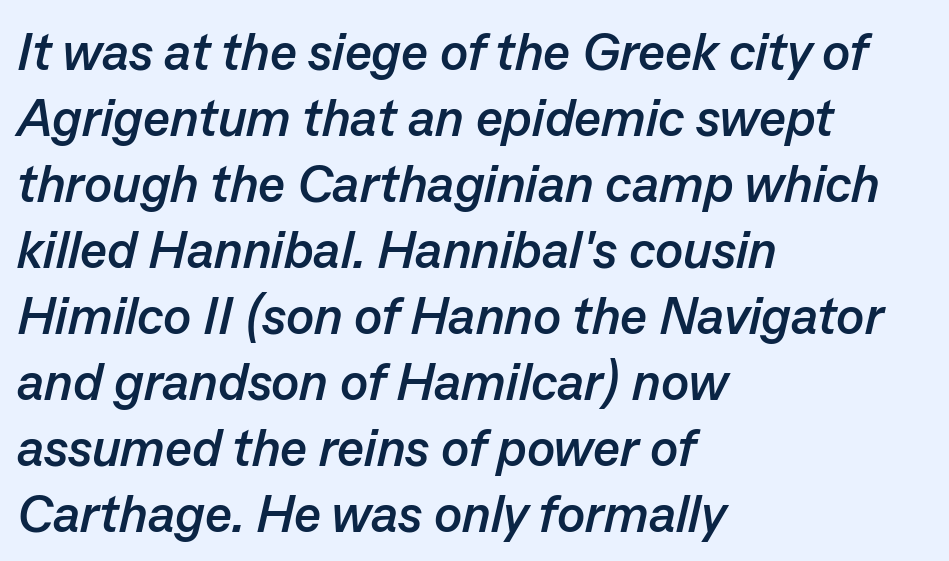
Q: Is the text bold? A: Yes.
Q: Is the text italic (slanted)? A: Yes, it leans right by about 13 degrees.
Q: Is the text underlined? A: No.
Q: How is the paragraph aligned? A: Left-aligned.
Q: Is the spacing between letters normal or unusually wide? A: Normal.
Q: Is the spacing between lines tight, normal or loose? A: Normal.
Q: Width (condensed, normal, or wide)? A: Normal.
Q: Stroke contrast? A: Low.
Q: x-height? A: Medium.
Q: Monospaced? A: No.
